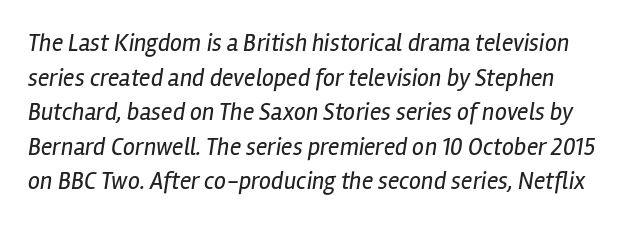
{"italic": "yes", "lean": "right", "slant_degrees": 12, "bold": "no", "underline": "no", "line_spacing": "normal", "line_spacing_ratio": 1.44, "letter_spacing": "normal", "letter_spacing_em": 0.0, "glyph_px": 24}
